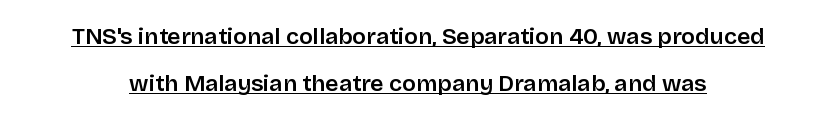
The glyphs have the mass of a demibold cut, below bold. How are the letters spaced? Ordinarily, with no added tracking. Each new line begins a long way beneath the previous one. The specimen includes a rule beneath the text block's lines. No italicization has been applied; the sample stays upright.
